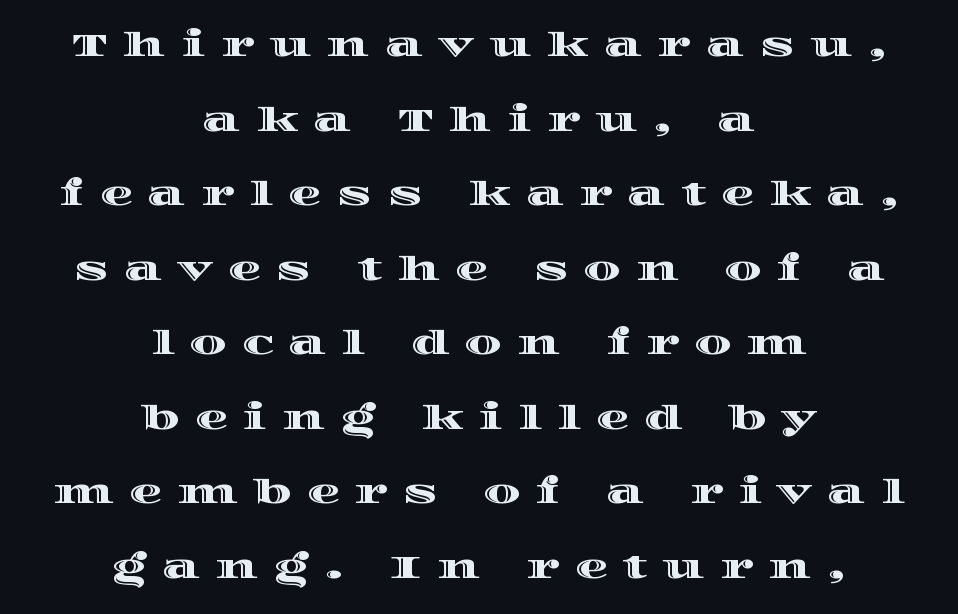
Q: Is the text italic (slanted)? A: No, it is upright.
Q: Is the text underlined? A: No.
Q: How is the paragraph aligned? A: Centered.
Q: Is the spacing between letters normal or unusually wide? A: Unusually wide.
Q: Is the spacing between lines tight, normal or loose? A: Loose.
Q: Width (condensed, normal, or wide)? A: Wide.
Q: x-height? A: Large.
Q: Monospaced? A: No.
